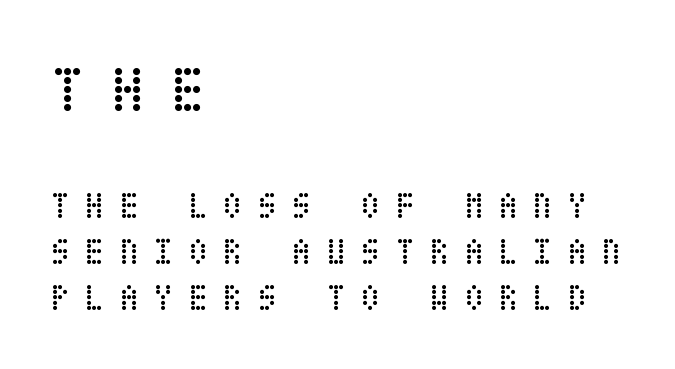
Q: Is the text bold? A: No.
Q: Is the text italic (slanted)? A: No, it is upright.
Q: Is the text underlined? A: No.
Q: How is the paragraph aligned? A: Left-aligned.
Q: Is the spacing between letters normal or unusually wide? A: Unusually wide.
Q: Which block of text is set in a larger size, the first (top) or the second (bottom)? A: The first (top) one.
Q: Width (condensed, normal, or wide)? A: Condensed.
Q: Stroke contrast? A: Low.
Q: x-height? A: Large.
